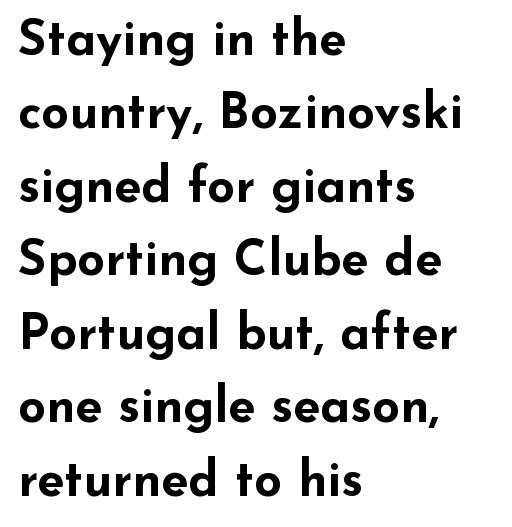
The image shows 49 px bold, wide sans-serif type, upright; set left-aligned, normal line spacing (1.5x), normal letter spacing, not underlined; low stroke contrast and a small x-height.
